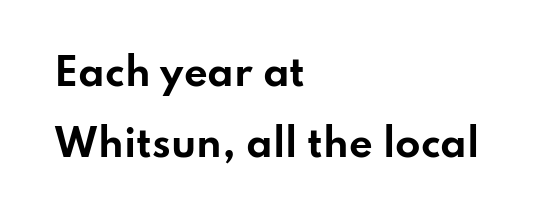
The image shows 37 px bold, wide sans-serif type, upright; set left-aligned, loose line spacing (1.93x), normal letter spacing, not underlined; low stroke contrast and a small x-height.
